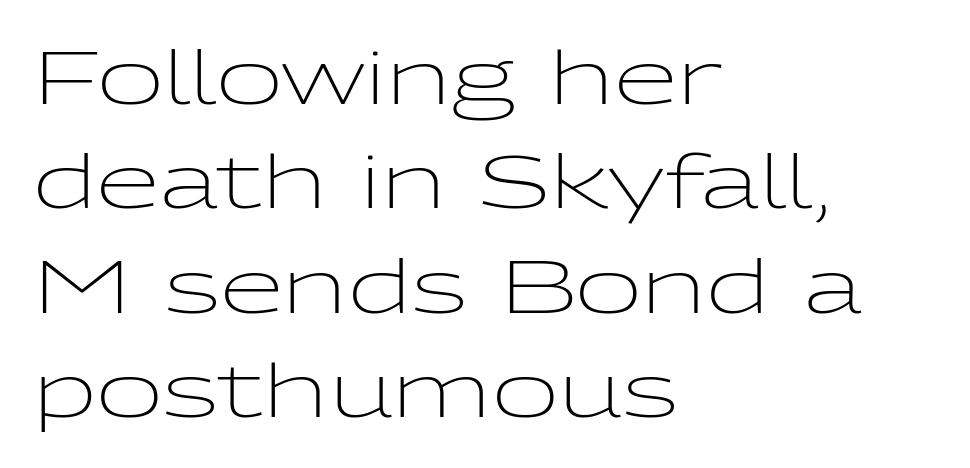
Q: Is the text bold? A: No.
Q: Is the text italic (slanted)? A: No, it is upright.
Q: Is the typeface a serif or a sans-serif typeface? A: Sans-serif.
Q: Is the text underlined? A: No.
Q: How is the paragraph aligned? A: Left-aligned.
Q: Is the spacing between letters normal or unusually wide? A: Normal.
Q: Is the spacing between lines tight, normal or loose? A: Normal.
Q: Width (condensed, normal, or wide)? A: Wide.
Q: Stroke contrast? A: Low.
Q: x-height? A: Medium.
Q: Monospaced? A: No.
